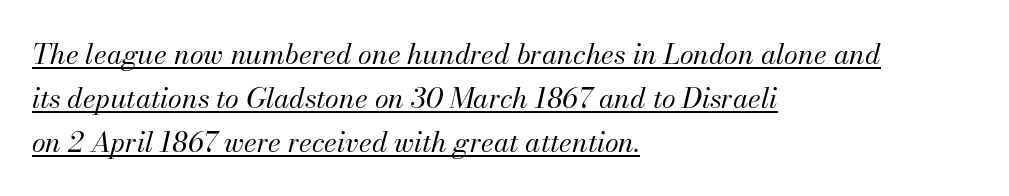
The face used here is proportionally spaced, like ordinary book or web type. A rule runs beneath these lines of type. A typesetter would call this leading conventional body-copy spacing. Compared with typical body copy, the letter spacing here is the same.
